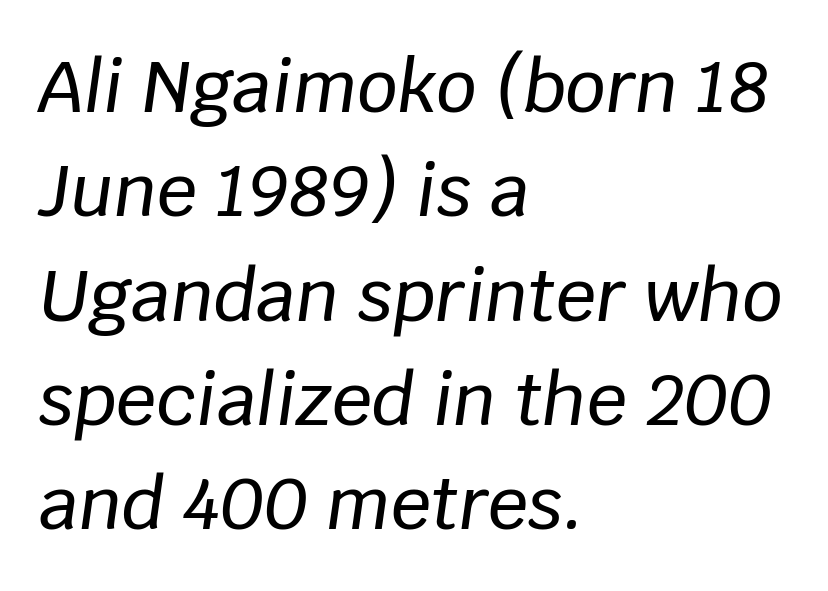
Q: Is the text italic (slanted)? A: Yes, it leans right by about 8 degrees.
Q: Is the text underlined? A: No.
Q: How is the paragraph aligned? A: Left-aligned.
Q: Is the spacing between letters normal or unusually wide? A: Normal.
Q: Is the spacing between lines tight, normal or loose? A: Normal.
Q: Width (condensed, normal, or wide)? A: Normal.
Q: Stroke contrast? A: Low.
Q: x-height? A: Large.
Q: Monospaced? A: No.
